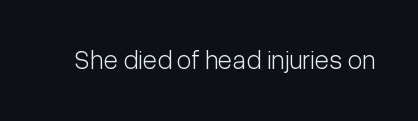
The image shows 27 px text type, upright; set normal letter spacing, not underlined.
